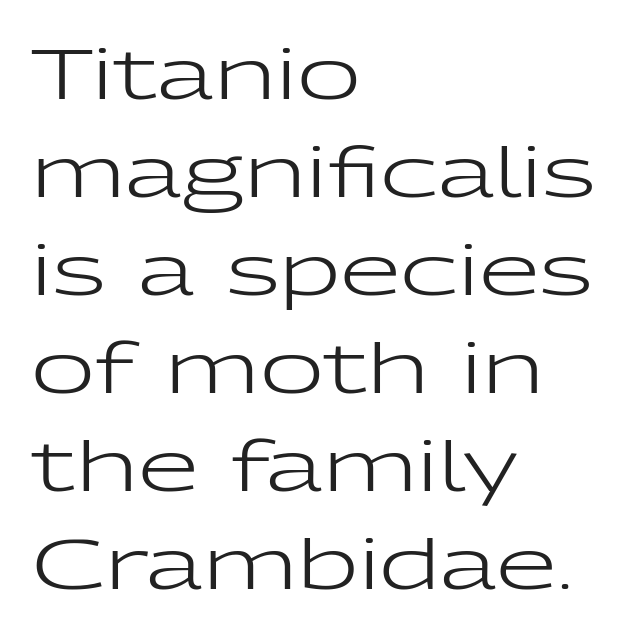
{"serif": "no", "italic": "no", "bold": "no", "weight": "regular", "width": "wide", "stroke_contrast": "low", "x_height": "medium", "monospaced": "no", "underline": "no", "align": "left", "line_spacing": "normal", "line_spacing_ratio": 1.4, "letter_spacing": "normal", "letter_spacing_em": 0.0, "glyph_px": 70}
